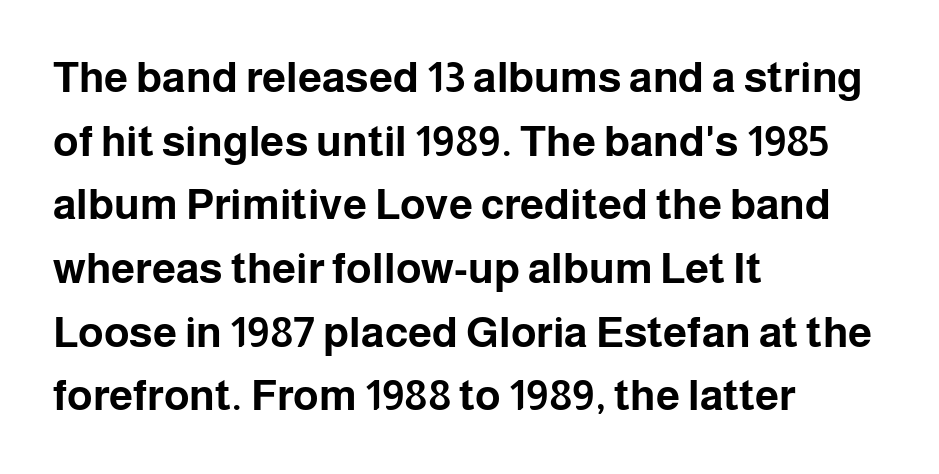
The rendering uses natural spacing where letterforms have individual widths. This is sans-serif lettering, the kind often seen on screens and signage. The type is set solid horizontally, with unmodified tracking. Horizontal alignment here is leftward, the default for most running prose. The gap between lines stays unmarked. Leading: standard.
